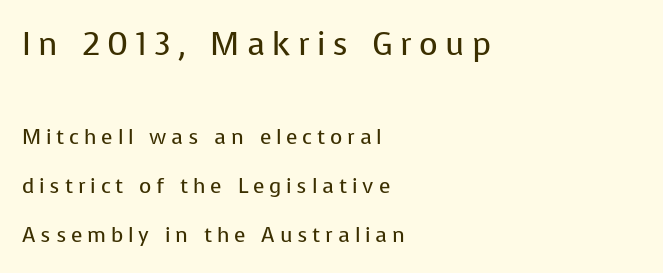
The image shows 32 px regular-weight sans-serif type, upright; set left-aligned, loose line spacing (2.33x), unusually wide letter spacing (+0.23 em), not underlined; the first (top) block is 1.52x larger; low stroke contrast and a medium x-height.
